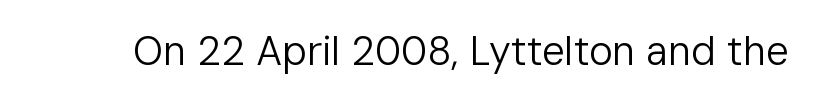
No italicization has been applied; the sample stays upright. The space directly below the letters is spotless. There is no visible air inserted between adjacent glyphs. Is this a heavy cut? Hardly; it is regular or lighter.
